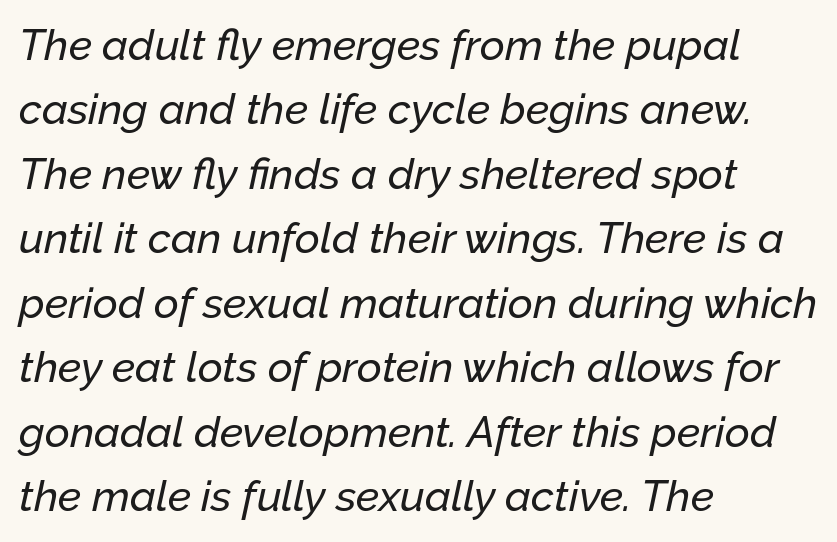
{"italic": "yes", "lean": "right", "slant_degrees": 12, "width": "normal", "stroke_contrast": "low", "x_height": "medium", "monospaced": "no", "underline": "no", "align": "left", "line_spacing": "normal", "line_spacing_ratio": 1.5, "letter_spacing": "normal", "letter_spacing_em": 0.0, "glyph_px": 43}
